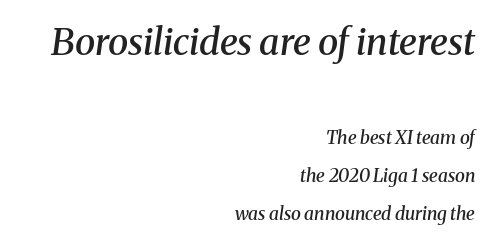
{"serif": "yes", "italic": "yes", "lean": "right", "slant_degrees": 8, "bold": "semi", "weight": "semibold", "width": "normal", "stroke_contrast": "medium", "x_height": "medium", "monospaced": "no", "underline": "no", "align": "right", "line_spacing": "loose", "line_spacing_ratio": 2.12, "letter_spacing": "normal", "letter_spacing_em": 0.0, "larger_block": "first", "size_ratio": 2.06, "glyph_px": 37}
